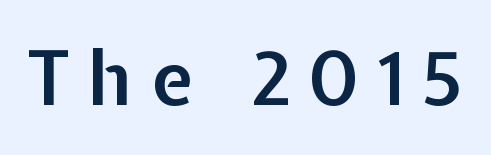
Q: Is the text bold? A: Semi-bold.
Q: Is the text italic (slanted)? A: No, it is upright.
Q: Is the typeface a serif or a sans-serif typeface? A: Sans-serif.
Q: Is the text underlined? A: No.
Q: Is the spacing between letters normal or unusually wide? A: Unusually wide.
Q: Width (condensed, normal, or wide)? A: Normal.
Q: Stroke contrast? A: Low.
Q: x-height? A: Medium.
Q: Monospaced? A: No.
